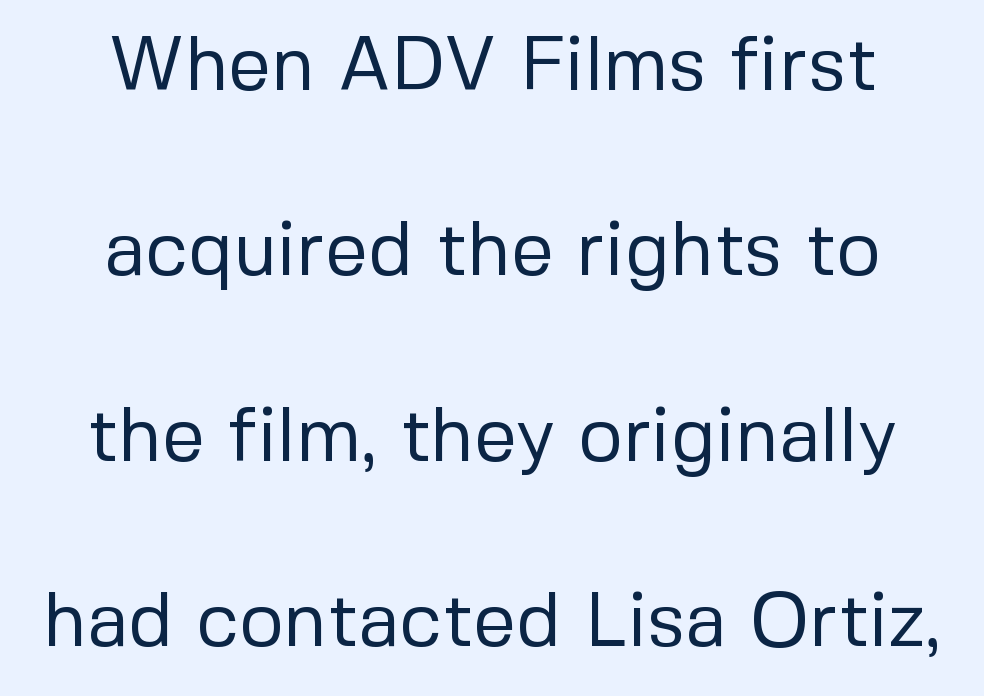
Q: Is the text bold? A: No.
Q: Is the text italic (slanted)? A: No, it is upright.
Q: Is the typeface a serif or a sans-serif typeface? A: Sans-serif.
Q: Is the text underlined? A: No.
Q: How is the paragraph aligned? A: Centered.
Q: Is the spacing between letters normal or unusually wide? A: Normal.
Q: Is the spacing between lines tight, normal or loose? A: Loose.
Q: Width (condensed, normal, or wide)? A: Normal.
Q: Stroke contrast? A: Low.
Q: x-height? A: Medium.
Q: Monospaced? A: No.
